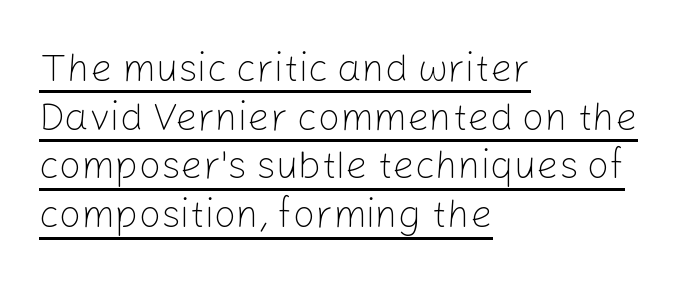
Q: Is the text bold? A: No.
Q: Is the text italic (slanted)? A: No, it is upright.
Q: Is the typeface a serif or a sans-serif typeface? A: Sans-serif.
Q: Is the text underlined? A: Yes.
Q: How is the paragraph aligned? A: Left-aligned.
Q: Is the spacing between letters normal or unusually wide? A: Normal.
Q: Is the spacing between lines tight, normal or loose? A: Normal.
Q: Width (condensed, normal, or wide)? A: Normal.
Q: Stroke contrast? A: Low.
Q: x-height? A: Medium.
Q: Monospaced? A: No.
